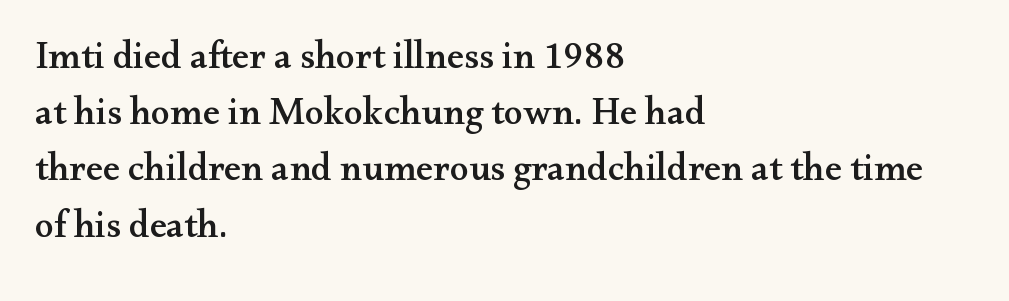
{"serif": "yes", "italic": "no", "width": "wide", "stroke_contrast": "medium", "x_height": "small", "monospaced": "no", "underline": "no", "align": "left", "line_spacing": "normal", "line_spacing_ratio": 1.48, "letter_spacing": "normal", "letter_spacing_em": 0.0, "glyph_px": 38}
